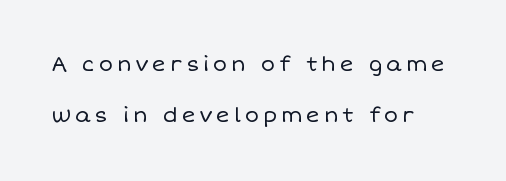
The image shows 21 px text type, upright; set left-aligned, loose line spacing (2.45x), not underlined.
